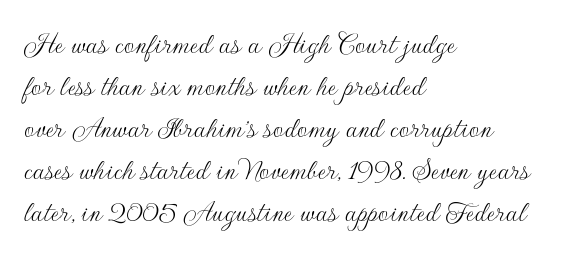
The image shows 32 px thin sans-serif type; set left-aligned, normal line spacing (1.31x), normal letter spacing, not underlined; low stroke contrast and a small x-height.
